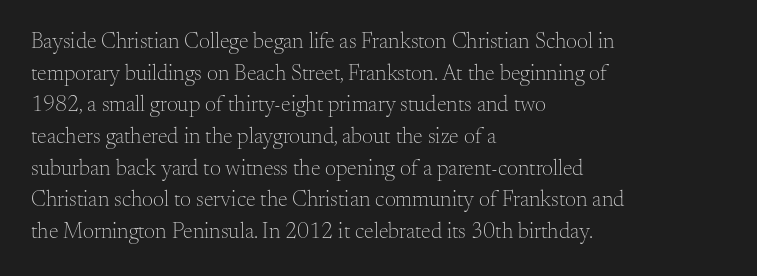
{"italic": "no", "bold": "no", "underline": "no", "align": "left", "line_spacing": "normal", "line_spacing_ratio": 1.44, "letter_spacing": "normal", "letter_spacing_em": 0.0, "glyph_px": 22}
